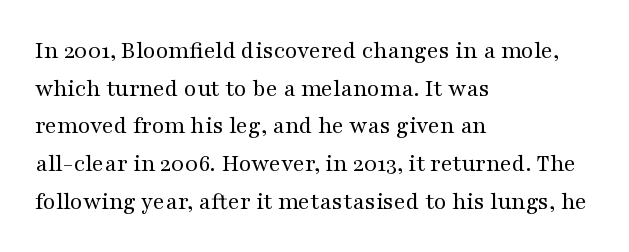
The image shows 25 px text type, upright; set left-aligned, normal line spacing (1.51x), normal letter spacing, not underlined.
